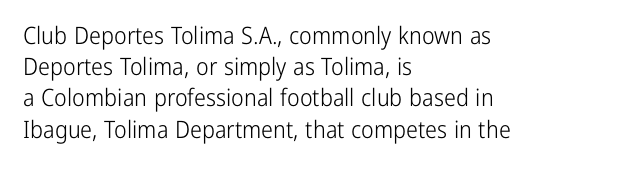
Q: Is the text bold? A: No.
Q: Is the text italic (slanted)? A: No, it is upright.
Q: Is the text underlined? A: No.
Q: How is the paragraph aligned? A: Left-aligned.
Q: Is the spacing between letters normal or unusually wide? A: Normal.
Q: Is the spacing between lines tight, normal or loose? A: Normal.
